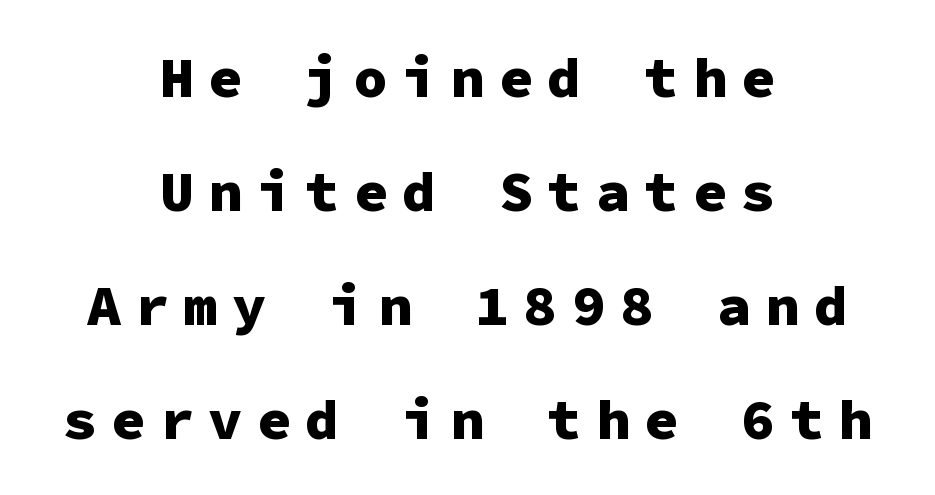
The image shows 57 px heavy sans-serif type, upright, monospaced; set centered, loose line spacing (2.0x), unusually wide letter spacing (+0.25 em), not underlined; low stroke contrast and a medium x-height.
